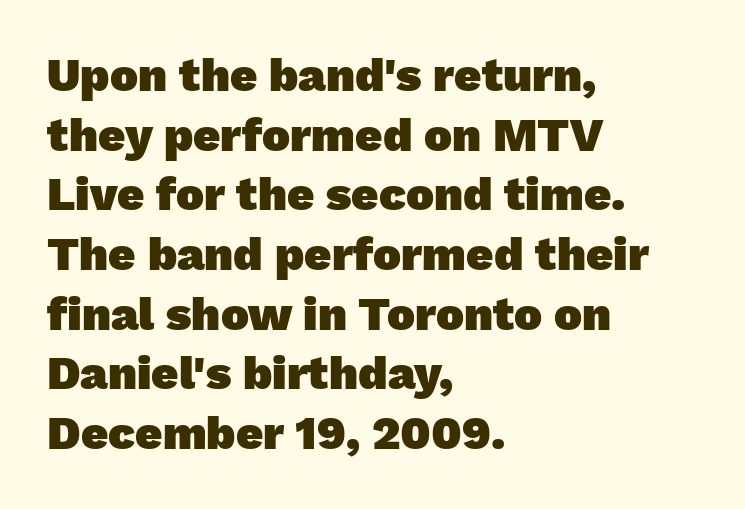
Is this a sans? Yes — the strokes have no serifs. Its strokes are broad and dark, the hallmark of bold type. Students, note that the glyphs here touch the page at normal intervals. This sample has the flowing, uneven cadence of proportional lettering. How would I describe the line gaps? Plain and ordinary.
